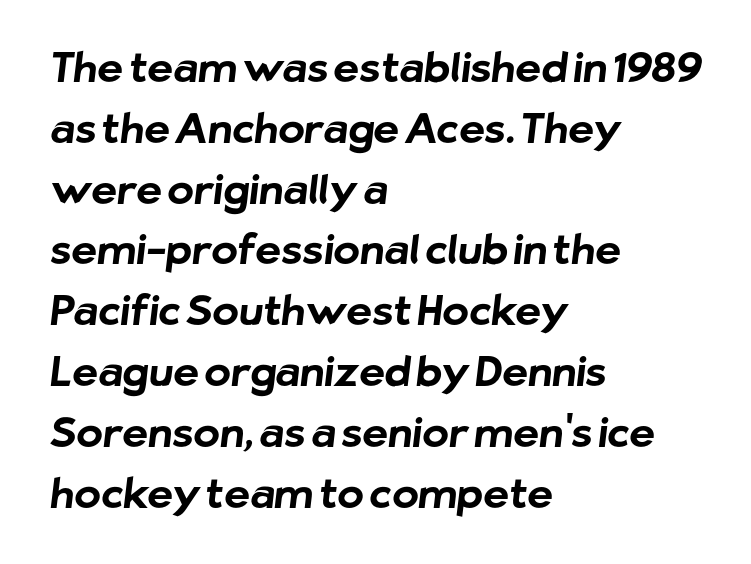
Looks like regular typesetting: each glyph gets only the width it needs. No feet cap the strokes, marking this as sans-serif type. Line starts are locked; line ends wander. Check the space under the baseline: it is left empty. Spacing between characters is what you'd get straight out of the box.
